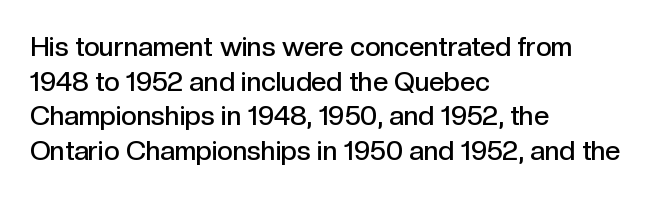
{"italic": "no", "bold": "semi", "underline": "no", "align": "left", "line_spacing": "normal", "line_spacing_ratio": 1.28, "letter_spacing": "normal", "letter_spacing_em": 0.0, "glyph_px": 27}
